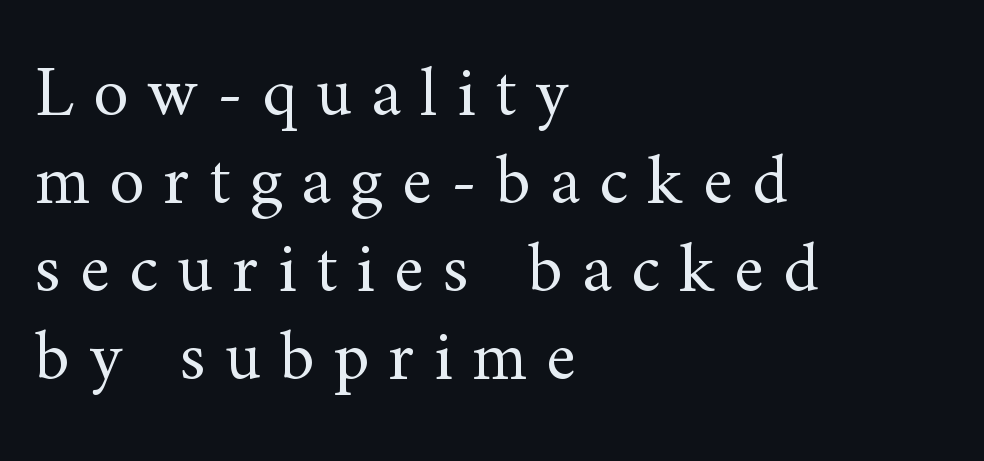
{"serif": "yes", "italic": "no", "bold": "no", "weight": "regular", "width": "normal", "stroke_contrast": "medium", "x_height": "small", "monospaced": "no", "underline": "no", "align": "left", "line_spacing_ratio": 1.24, "letter_spacing": "wide", "letter_spacing_em": 0.27, "glyph_px": 71}
